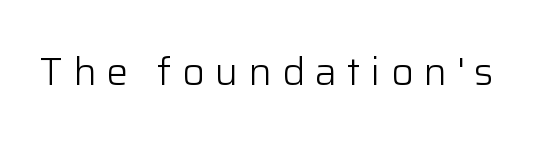
Bold? No — there's no thickening of the strokes. These lines are rendered in a variable-pitch font. Style check: upright. The glyphs in this specimen are sans serif. The tracking reads as deliberately expanded to a designer's eye.
